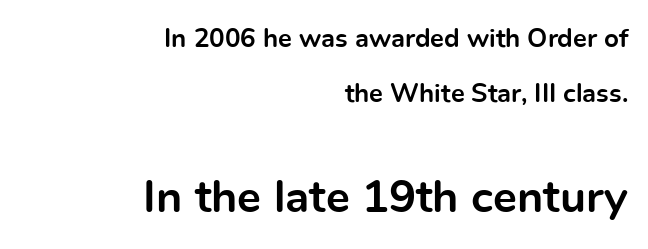
Q: Is the text bold? A: Yes.
Q: Is the text italic (slanted)? A: No, it is upright.
Q: Is the typeface a serif or a sans-serif typeface? A: Sans-serif.
Q: Is the text underlined? A: No.
Q: How is the paragraph aligned? A: Right-aligned.
Q: Is the spacing between letters normal or unusually wide? A: Normal.
Q: Is the spacing between lines tight, normal or loose? A: Loose.
Q: Which block of text is set in a larger size, the first (top) or the second (bottom)? A: The second (bottom) one.
Q: Width (condensed, normal, or wide)? A: Normal.
Q: x-height? A: Medium.
Q: Monospaced? A: No.
